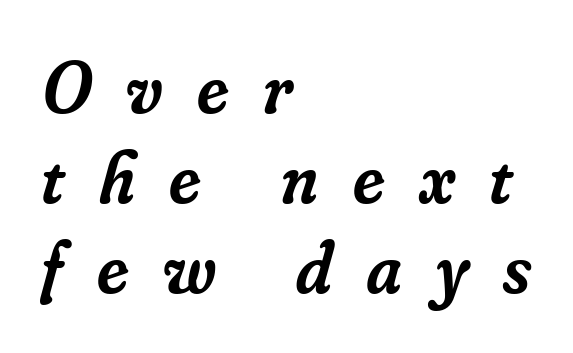
{"serif": "yes", "italic": "yes", "lean": "right", "slant_degrees": 16, "bold": "semi", "weight": "semibold", "width": "normal", "stroke_contrast": "low", "x_height": "small", "monospaced": "no", "underline": "no", "align": "left", "line_spacing_ratio": 1.23, "letter_spacing": "wide", "letter_spacing_em": 0.47, "glyph_px": 73}
